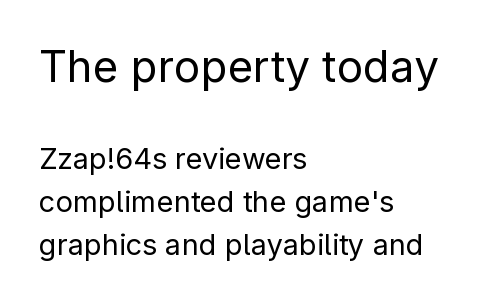
The image shows 44 px regular-weight sans-serif type, upright; set left-aligned, normal line spacing (1.49x), normal letter spacing, not underlined; the first (top) block is 1.52x larger; low stroke contrast and a medium x-height.
